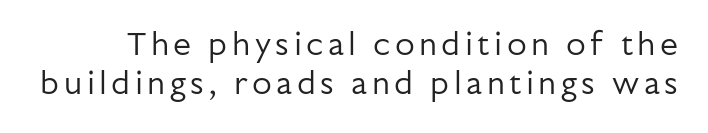
Posture: vertical. Anything drawn beneath the words? Only blank space. Nope, no serifs anywhere on these letters. The face used here is proportionally spaced, like ordinary book or web type. Is the type heavy? It reads as light-to-regular instead.
